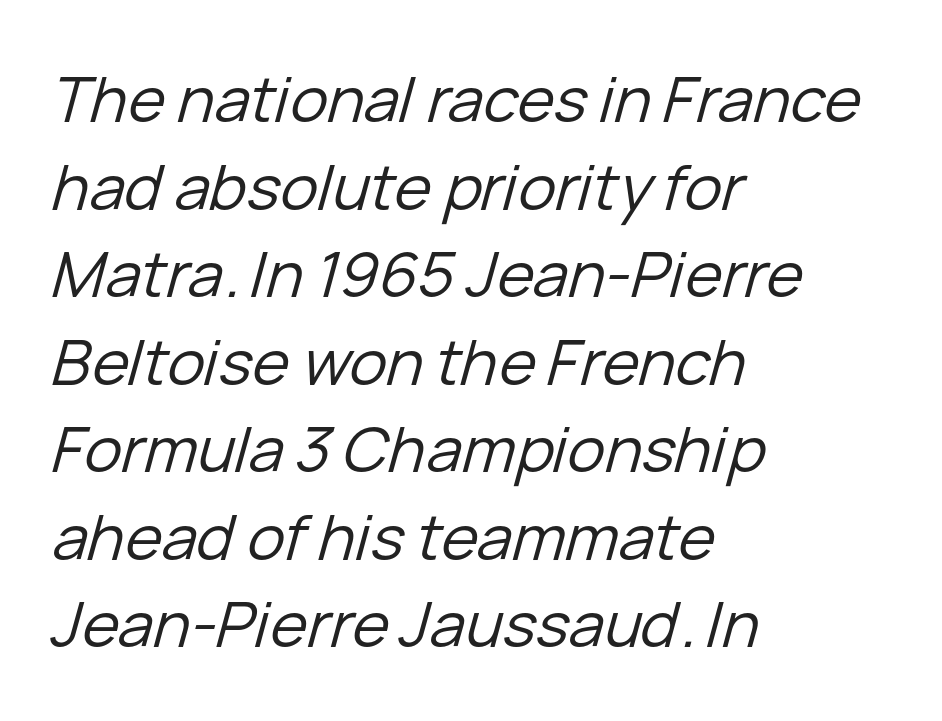
{"italic": "yes", "lean": "right", "slant_degrees": 15, "bold": "no", "weight": "regular", "width": "normal", "stroke_contrast": "low", "x_height": "medium", "monospaced": "no", "underline": "no", "align": "left", "line_spacing": "normal", "line_spacing_ratio": 1.39, "letter_spacing": "normal", "letter_spacing_em": 0.0, "glyph_px": 63}
